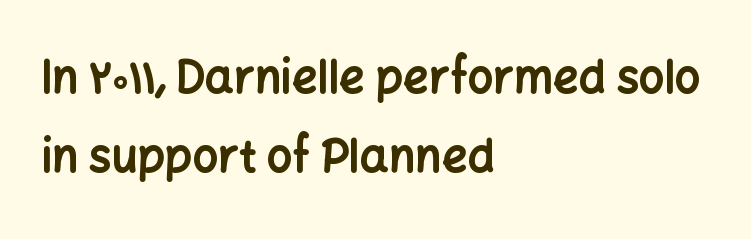
The image shows 45 px bold sans-serif type, upright; set left-aligned, line spacing 1.75x, normal letter spacing, not underlined; low stroke contrast and a medium x-height.
